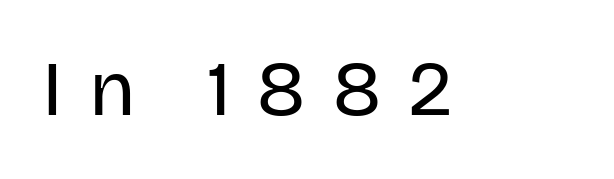
The image shows 78 px regular-weight sans-serif type, upright; set unusually wide letter spacing (+0.33 em), not underlined; low stroke contrast and a large x-height.
